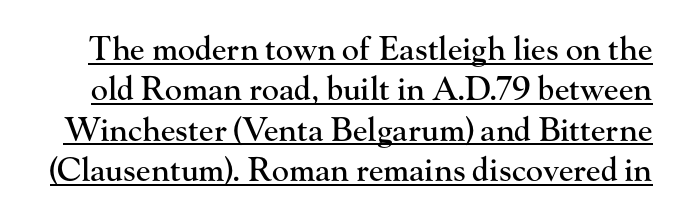
{"serif": "yes", "italic": "no", "width": "normal", "stroke_contrast": "high", "x_height": "small", "monospaced": "no", "underline": "yes", "line_spacing": "normal", "line_spacing_ratio": 1.26, "letter_spacing": "normal", "letter_spacing_em": 0.0, "glyph_px": 32}
